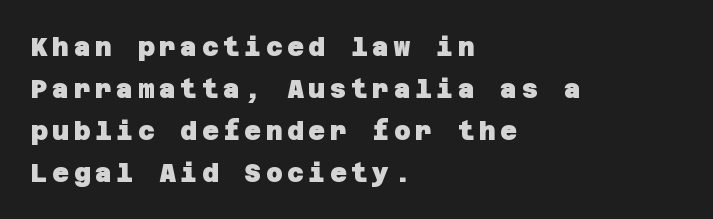
Q: Is the text bold? A: Yes.
Q: Is the text underlined? A: No.
Q: How is the paragraph aligned? A: Left-aligned.
Q: Is the spacing between lines tight, normal or loose? A: Normal.
